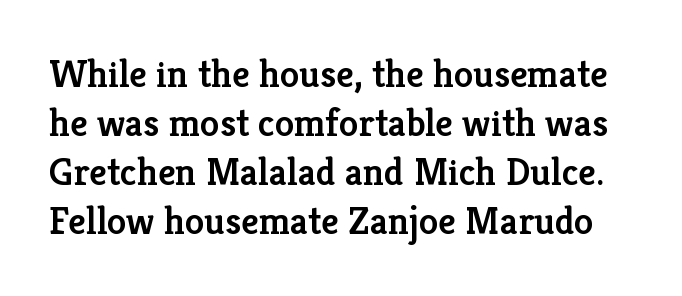
The gap between lines stays unmarked. This sample uses an upright cut, with every glyph sitting square on the baseline. Regarding leading, the lines here are spaced in the standard way. You could call the tracking neutral — neither tight nor loose. Letterform terminals end in serifs throughout the passage.
